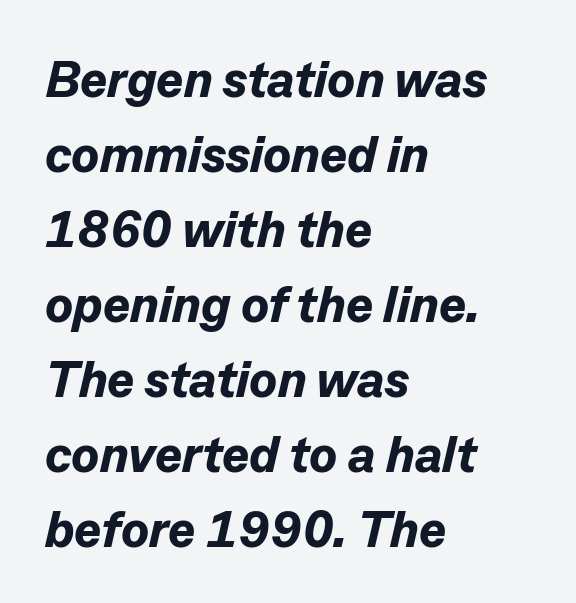
Any mark beneath the type? The region is blank. Does the weight exceed regular? Yes, all the way to bold. Honestly, the row spacing looks completely unremarkable. It's the slanting kind of type. Does extra space separate the letters? No, they use regular spacing. These lines are rendered in a variable-pitch font.
